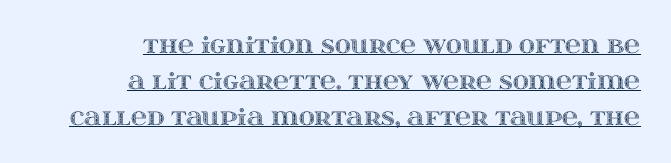
The image shows 22 px text type, upright; set right-aligned, normal line spacing (1.64x), normal letter spacing, underlined.
